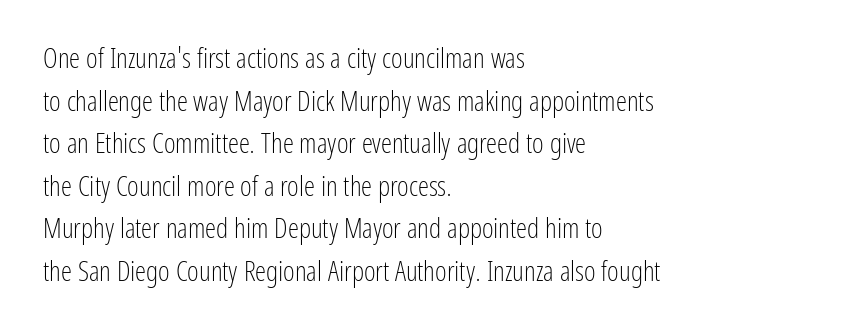
The image shows 28 px light, condensed sans-serif type, upright; set left-aligned, normal line spacing (1.52x), normal letter spacing, not underlined; low stroke contrast and a medium x-height.
